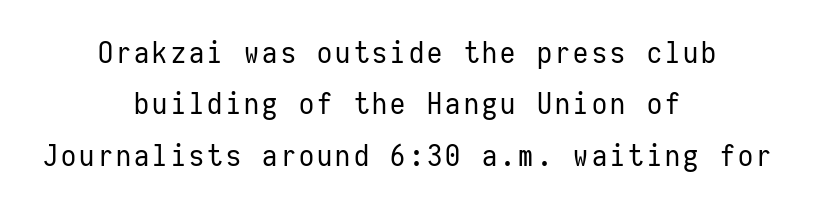
{"serif": "no", "italic": "no", "bold": "no", "weight": "regular", "width": "condensed", "stroke_contrast": "low", "x_height": "medium", "monospaced": "yes", "underline": "no", "align": "center", "line_spacing_ratio": 1.71, "glyph_px": 30}
